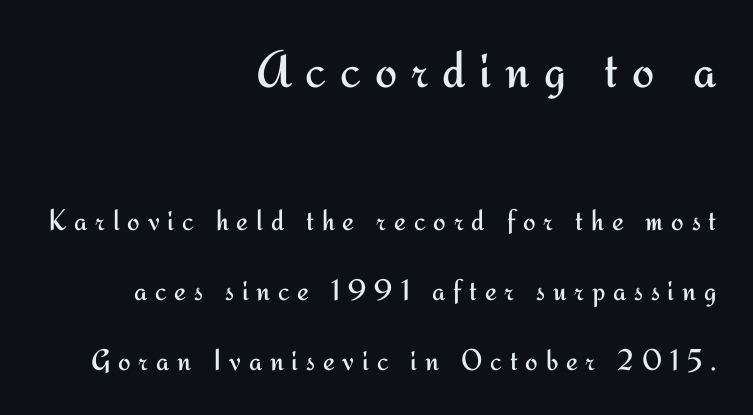
{"serif": "no", "italic": "no", "bold": "no", "weight": "regular", "width": "normal", "stroke_contrast": "medium", "x_height": "small", "monospaced": "no", "underline": "no", "align": "right", "line_spacing": "loose", "line_spacing_ratio": 2.32, "letter_spacing": "wide", "letter_spacing_em": 0.26, "larger_block": "first", "size_ratio": 1.77, "glyph_px": 53}
